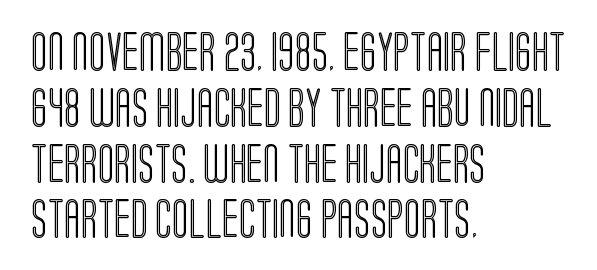
Q: Is the text italic (slanted)? A: No, it is upright.
Q: Is the text underlined? A: No.
Q: How is the paragraph aligned? A: Left-aligned.
Q: Is the spacing between letters normal or unusually wide? A: Normal.
Q: Is the spacing between lines tight, normal or loose? A: Normal.
Q: Width (condensed, normal, or wide)? A: Condensed.
Q: x-height? A: Large.
Q: Monospaced? A: No.
